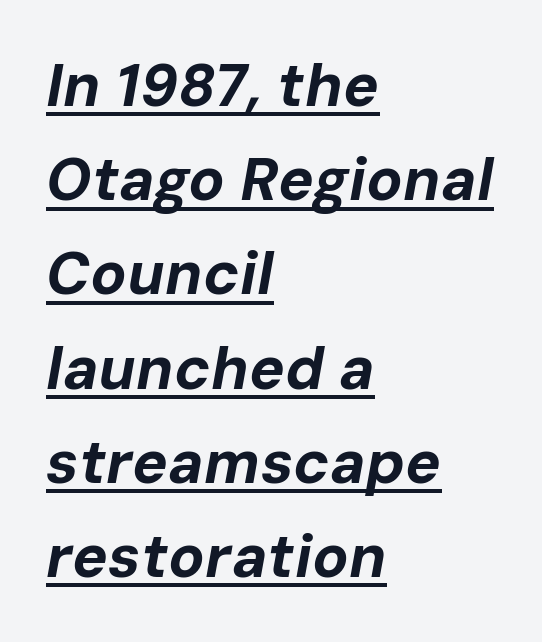
Q: Is the text bold? A: Yes.
Q: Is the text italic (slanted)? A: Yes, it leans right by about 10 degrees.
Q: Is the text underlined? A: Yes.
Q: How is the paragraph aligned? A: Left-aligned.
Q: Is the spacing between letters normal or unusually wide? A: Normal.
Q: Is the spacing between lines tight, normal or loose? A: Normal.
Q: Width (condensed, normal, or wide)? A: Normal.
Q: Stroke contrast? A: Low.
Q: x-height? A: Medium.
Q: Monospaced? A: No.
